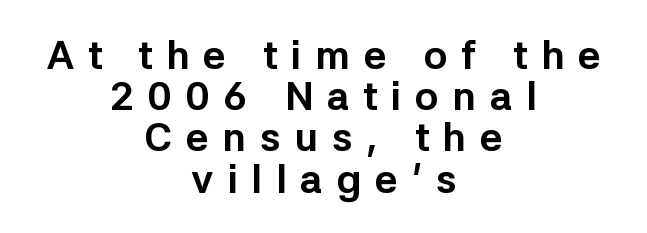
Q: Is the text bold? A: Yes.
Q: Is the text italic (slanted)? A: No, it is upright.
Q: Is the typeface a serif or a sans-serif typeface? A: Sans-serif.
Q: Is the text underlined? A: No.
Q: How is the paragraph aligned? A: Centered.
Q: Is the spacing between letters normal or unusually wide? A: Unusually wide.
Q: Is the spacing between lines tight, normal or loose? A: Tight.
Q: Width (condensed, normal, or wide)? A: Normal.
Q: Stroke contrast? A: Low.
Q: x-height? A: Medium.
Q: Monospaced? A: No.
